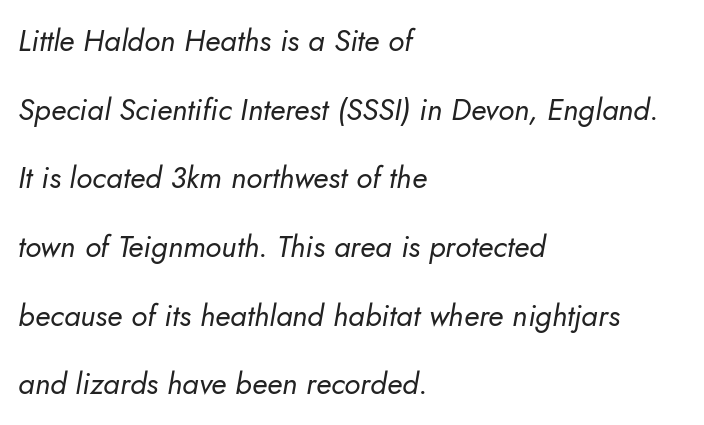
The passage shown is typed in a proportional face where columns would drift. The designer dialed line spacing up above the default. The space beneath each line is pristine and unruled. The characters are drawn with everyday or finer stroke widths. Which margin do the lines hug? The left one — the right edge is uneven.
